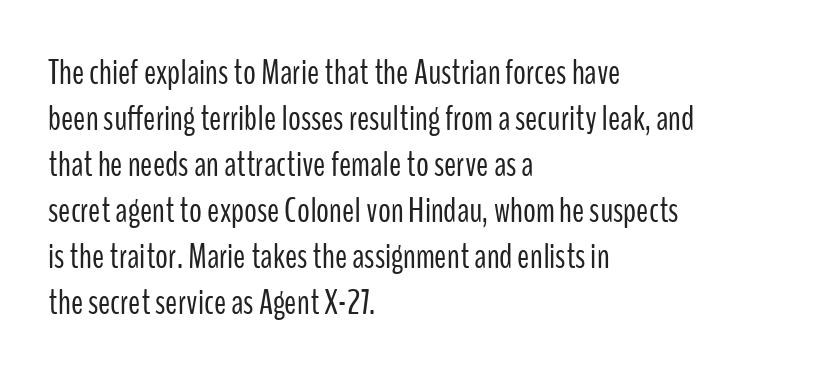
The face looks like a standard text weight, possibly lighter. Honestly, the row spacing looks completely unremarkable. Between one letter and the next there's only the usual sliver of space. The setting favours the left margin, as ordinary paragraphs usually do.
